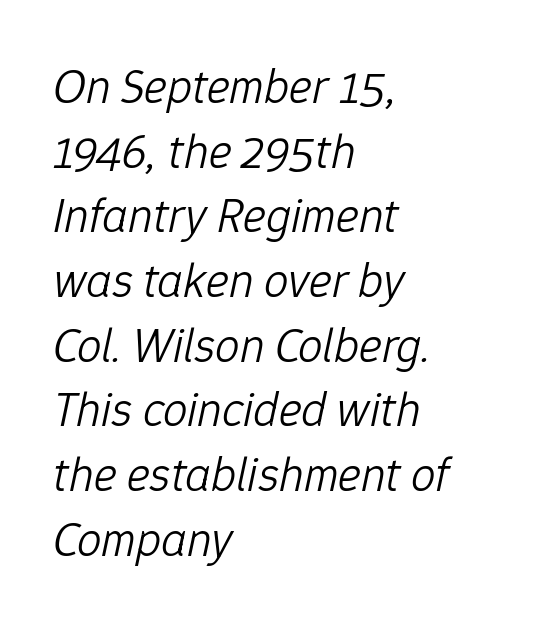
Q: Is the text bold? A: No.
Q: Is the text italic (slanted)? A: Yes, it leans right by about 12 degrees.
Q: Is the text underlined? A: No.
Q: How is the paragraph aligned? A: Left-aligned.
Q: Is the spacing between letters normal or unusually wide? A: Normal.
Q: Is the spacing between lines tight, normal or loose? A: Normal.
Q: Width (condensed, normal, or wide)? A: Normal.
Q: Stroke contrast? A: Low.
Q: x-height? A: Medium.
Q: Monospaced? A: No.
